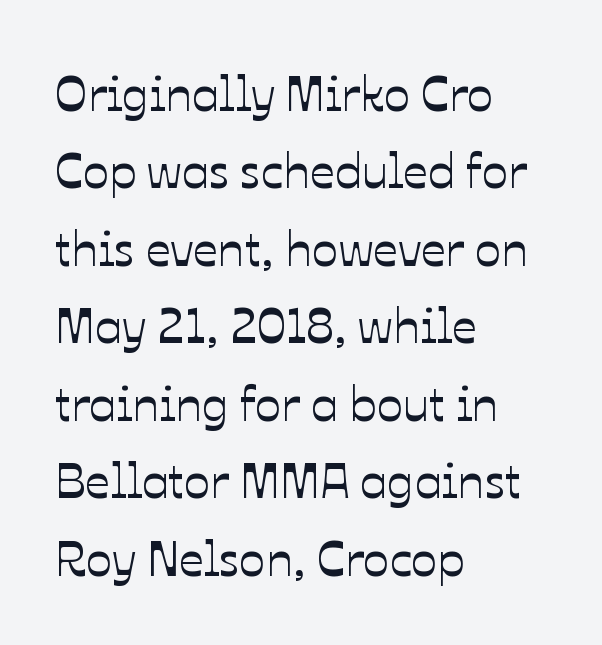
{"italic": "no", "width": "normal", "stroke_contrast": "low", "x_height": "medium", "monospaced": "no", "underline": "no", "align": "left", "line_spacing": "normal", "line_spacing_ratio": 1.58, "letter_spacing": "normal", "letter_spacing_em": 0.0, "glyph_px": 49}
